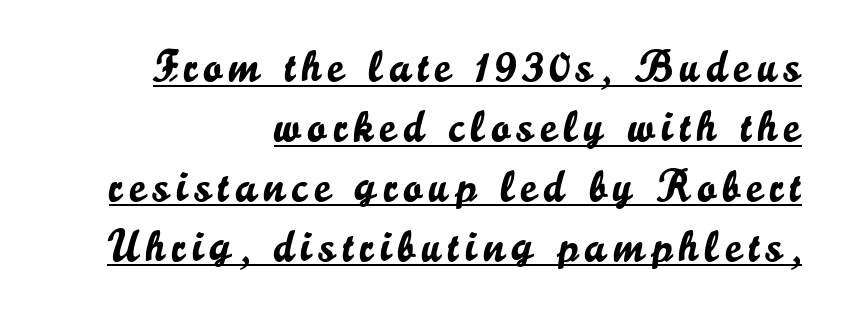
The image shows 45 px sans-serif type; set right-aligned, normal line spacing (1.33x), underlined; low stroke contrast and a small x-height.
